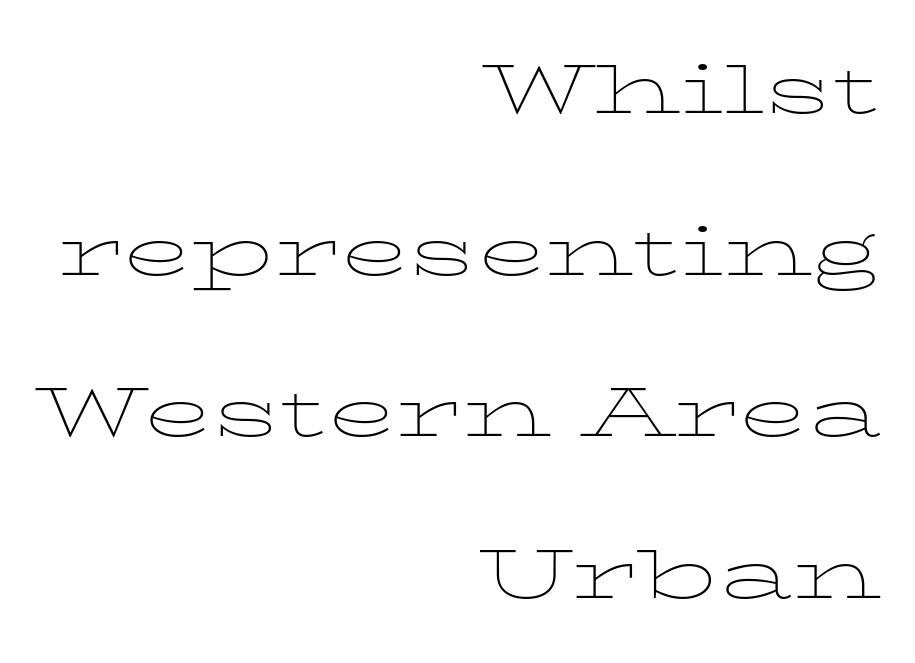
The image shows 70 px thin, wide serif type, upright; set right-aligned, loose line spacing (2.31x), normal letter spacing, not underlined; low stroke contrast and a medium x-height.
